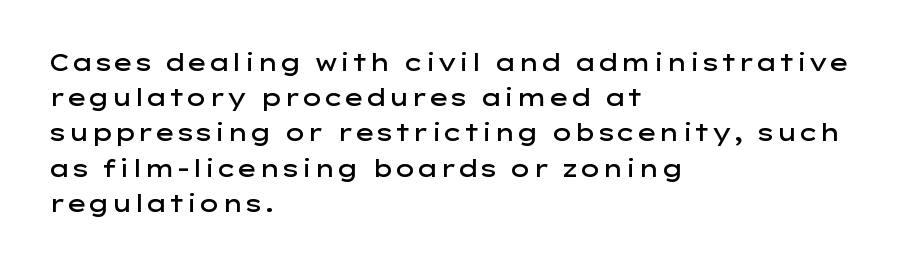
{"italic": "no", "bold": "semi", "underline": "no", "align": "left", "line_spacing": "normal", "line_spacing_ratio": 1.53, "letter_spacing": "normal", "letter_spacing_em": 0.0, "glyph_px": 23}
